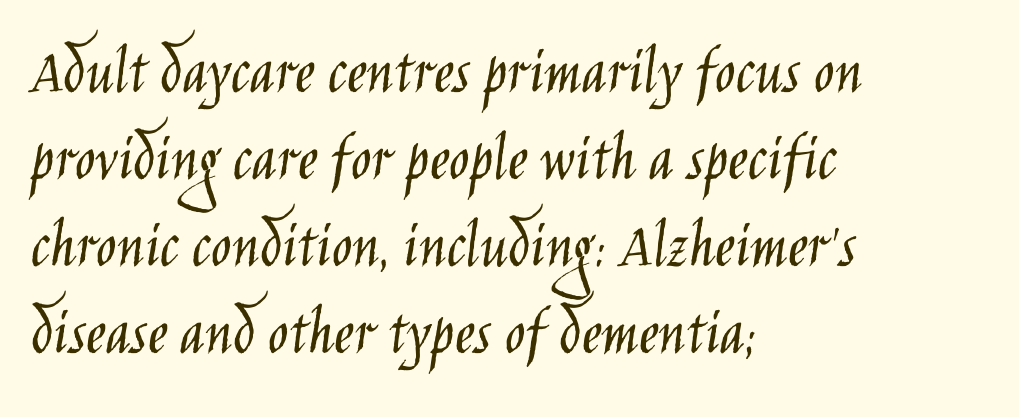
Q: Is the text bold? A: No.
Q: Is the text italic (slanted)? A: Yes.
Q: Is the typeface a serif or a sans-serif typeface? A: Sans-serif.
Q: Is the text underlined? A: No.
Q: How is the paragraph aligned? A: Left-aligned.
Q: Is the spacing between letters normal or unusually wide? A: Normal.
Q: Is the spacing between lines tight, normal or loose? A: Normal.
Q: Width (condensed, normal, or wide)? A: Condensed.
Q: Stroke contrast? A: Low.
Q: x-height? A: Large.
Q: Monospaced? A: No.
